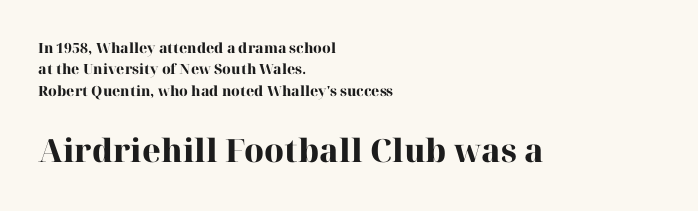
The image shows 32 px heavy serif type, upright; set left-aligned, normal line spacing (1.52x), normal letter spacing, not underlined; the second (bottom) block is 2.29x larger; high stroke contrast and a medium x-height.
